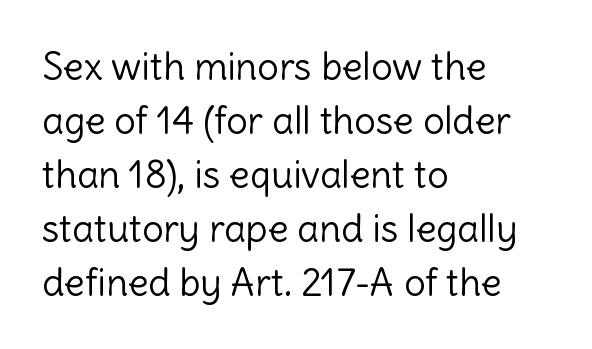
The image shows 38 px light sans-serif type, upright; set left-aligned, normal line spacing (1.42x), normal letter spacing, not underlined; a medium x-height.
